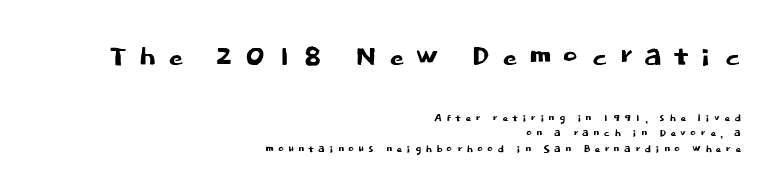
Ascenders rise straight up at ninety degrees. Bare-footed words on every line. Do the characters align in a grid? No, the font is proportional. Font category for this specimen: sans-serif. The horizontal fit of the characters is loose and conspicuously gappy. The block of text is dense from top to bottom, with scant space between rows.
